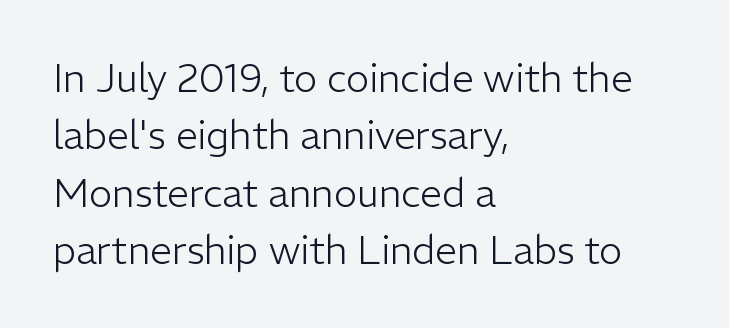
{"serif": "no", "italic": "no", "bold": "no", "weight": "light", "width": "normal", "stroke_contrast": "low", "x_height": "medium", "monospaced": "no", "underline": "no", "align": "left", "line_spacing": "normal", "line_spacing_ratio": 1.47, "letter_spacing": "normal", "letter_spacing_em": 0.0, "glyph_px": 39}
